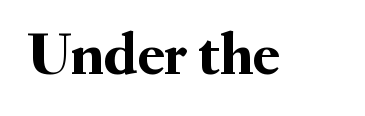
{"serif": "yes", "italic": "no", "width": "normal", "stroke_contrast": "medium", "x_height": "small", "monospaced": "no", "underline": "no", "letter_spacing": "normal", "letter_spacing_em": 0.0, "glyph_px": 61}
